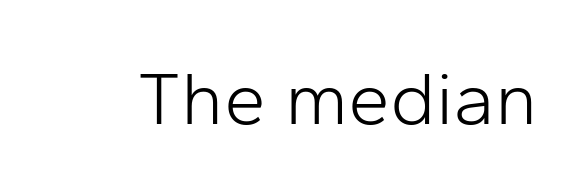
Q: Is the text bold? A: No.
Q: Is the text italic (slanted)? A: No, it is upright.
Q: Is the typeface a serif or a sans-serif typeface? A: Sans-serif.
Q: Is the text underlined? A: No.
Q: Is the spacing between letters normal or unusually wide? A: Normal.
Q: Width (condensed, normal, or wide)? A: Normal.
Q: Stroke contrast? A: Low.
Q: x-height? A: Medium.
Q: Monospaced? A: No.
